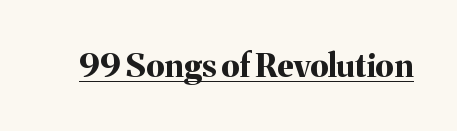
Q: Is the text bold? A: Yes.
Q: Is the text italic (slanted)? A: No, it is upright.
Q: Is the typeface a serif or a sans-serif typeface? A: Serif.
Q: Is the text underlined? A: Yes.
Q: Is the spacing between letters normal or unusually wide? A: Normal.
Q: Width (condensed, normal, or wide)? A: Normal.
Q: Stroke contrast? A: Medium.
Q: x-height? A: Medium.
Q: Monospaced? A: No.
